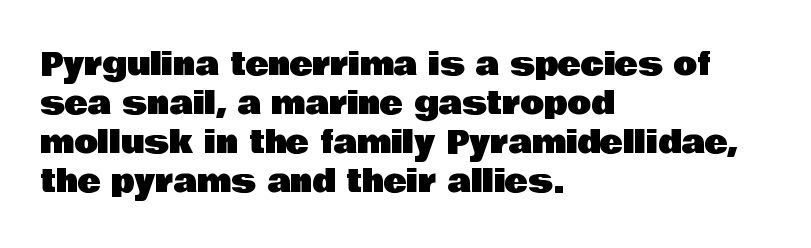
{"serif": "no", "italic": "no", "width": "normal", "stroke_contrast": "low", "x_height": "large", "monospaced": "no", "underline": "no", "align": "left", "line_spacing": "normal", "line_spacing_ratio": 1.26, "letter_spacing": "normal", "letter_spacing_em": 0.0, "glyph_px": 31}
